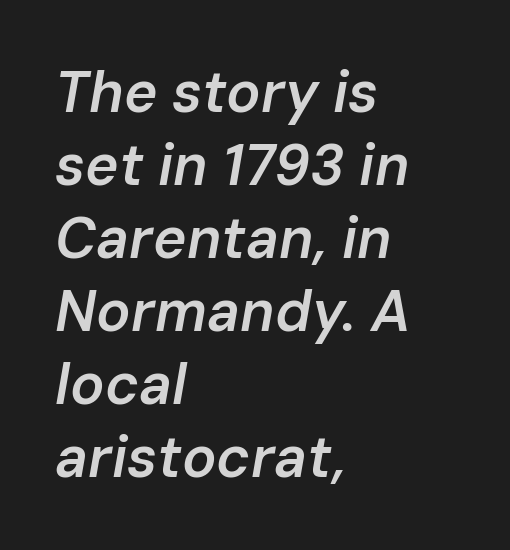
Is the block centered? No — it sits flush against the left margin. Evenly set lines give the paragraph a standard silhouette. A typesetter would mark this as italic. Compared with typical body copy, the letter spacing here is the same.
